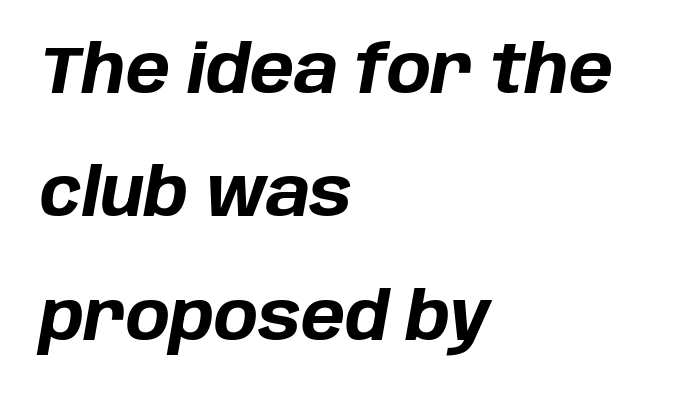
{"italic": "yes", "lean": "right", "slant_degrees": 10, "bold": "yes", "weight": "bold", "width": "normal", "stroke_contrast": "low", "x_height": "large", "monospaced": "no", "underline": "no", "align": "left", "line_spacing_ratio": 1.87, "letter_spacing": "normal", "letter_spacing_em": 0.0, "glyph_px": 66}
